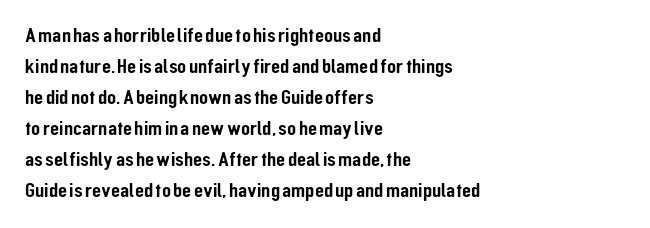
{"italic": "no", "underline": "no", "align": "left", "line_spacing": "normal", "line_spacing_ratio": 1.48, "letter_spacing": "normal", "letter_spacing_em": 0.0, "glyph_px": 21}
